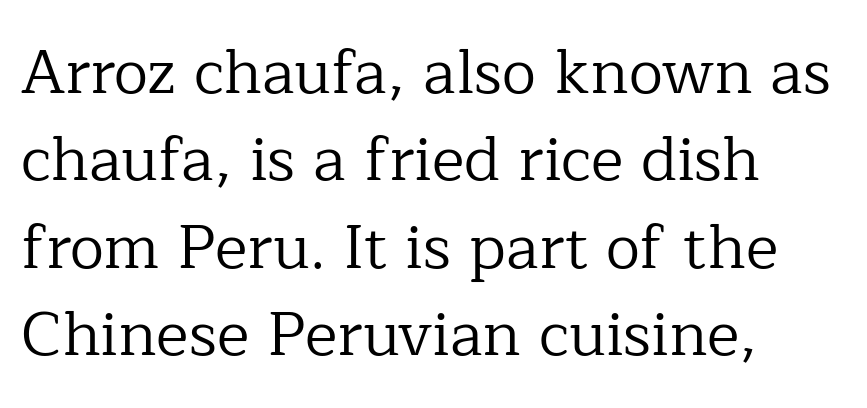
When letters stand straight like this, we call the style roman or upright. The baseline area is clear. Stroke thickness stays within the range of a standard reading face or lighter. Students, observe: this is what conventionally led text looks like. Tracking value appears to be zero — textbook default spacing.
